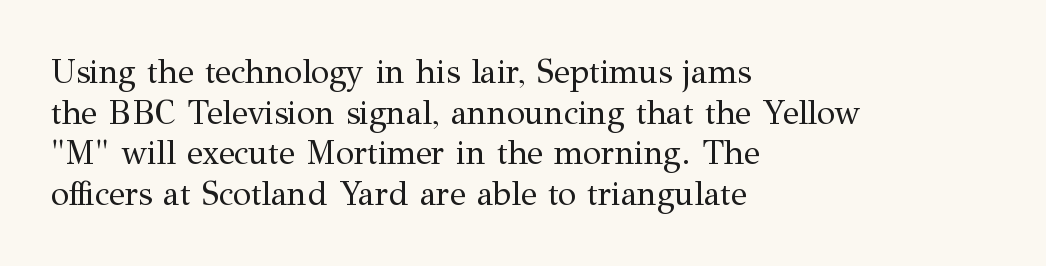
Nobody drew a line under any word here. Varying glyph widths throughout — classic text-font behaviour. Horizontal alignment here is leftward, the default for most running prose. A quiet, ordinary-to-light weight characterises the typeface. The typography opts for an upright posture over an oblique one.
